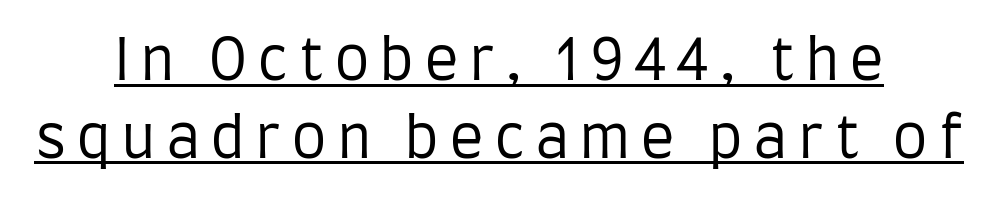
The lettering holds an erect, upright posture throughout. The whitespace from short lines is split evenly between both sides. Rows of type keep a routine distance in the vertical direction. Grotesque or geometric, the face here clearly has no serifs. Each letter keeps its own natural width here, so spacing adapts to shape.
